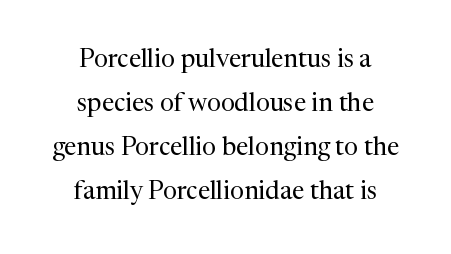
{"italic": "no", "bold": "no", "underline": "no", "align": "center", "line_spacing_ratio": 1.76, "letter_spacing": "normal", "letter_spacing_em": 0.0, "glyph_px": 25}
